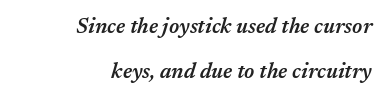
Is the type slanted? Yes — the strokes lean at a clear angle. This block would shrink considerably if given ordinary leading; it's expanded now. Semibold letterforms, between regular and bold. No extra tracking has been applied to these lines.
